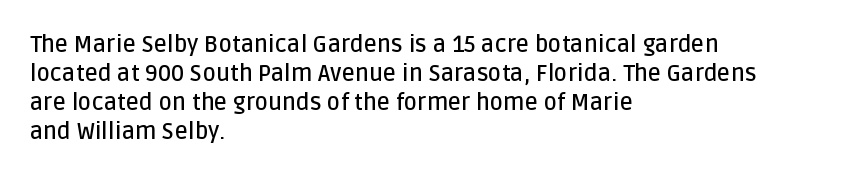
{"italic": "no", "bold": "semi", "underline": "no", "align": "left", "line_spacing": "normal", "line_spacing_ratio": 1.26, "letter_spacing": "normal", "letter_spacing_em": 0.0, "glyph_px": 23}
